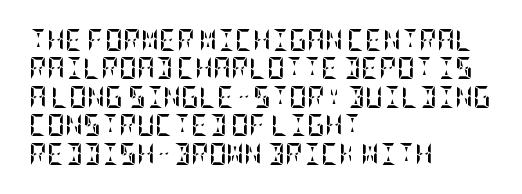
This is the regular roman posture of the typeface. The lines in this sample share a left origin and differ only in where they stop. Standard letterfit; no display-style spreading of the glyphs. Heavy-handed strokes throughout: this text is bold. The space directly below the letters is spotless.
